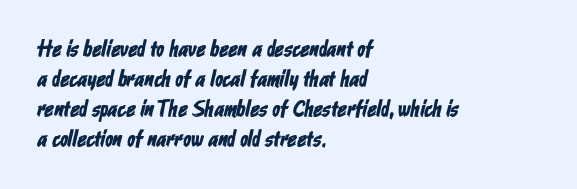
{"underline": "no", "align": "left", "line_spacing": "normal", "line_spacing_ratio": 1.3, "letter_spacing": "normal", "letter_spacing_em": 0.0, "glyph_px": 23}
